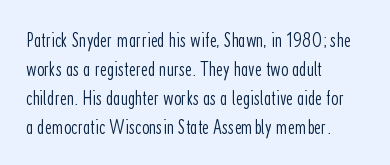
Q: Is the text bold? A: No.
Q: Is the text italic (slanted)? A: No, it is upright.
Q: Is the text underlined? A: No.
Q: How is the paragraph aligned? A: Left-aligned.
Q: Is the spacing between letters normal or unusually wide? A: Normal.
Q: Is the spacing between lines tight, normal or loose? A: Normal.
